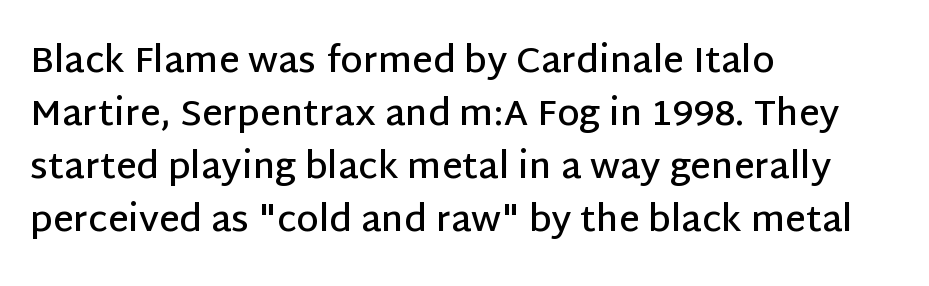
The image shows 36 px semibold sans-serif type, upright; set left-aligned, normal line spacing (1.47x), normal letter spacing, not underlined; low stroke contrast and a large x-height.
